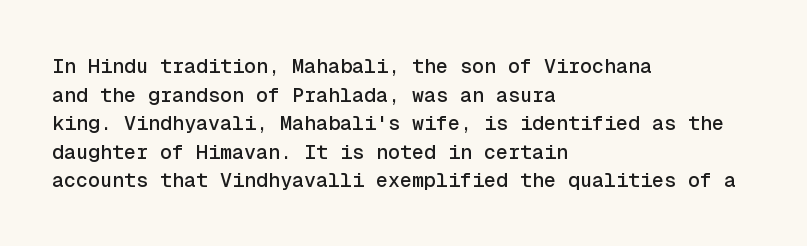
Every character sits straight up, as roman type does. The glyphs are unaccompanied by any horizontal stroke below them. Normally led — the rows are evenly, conventionally spaced. If you drew a ruler down the left edge, every line would touch it. The type is set solid horizontally, with unmodified tracking.
